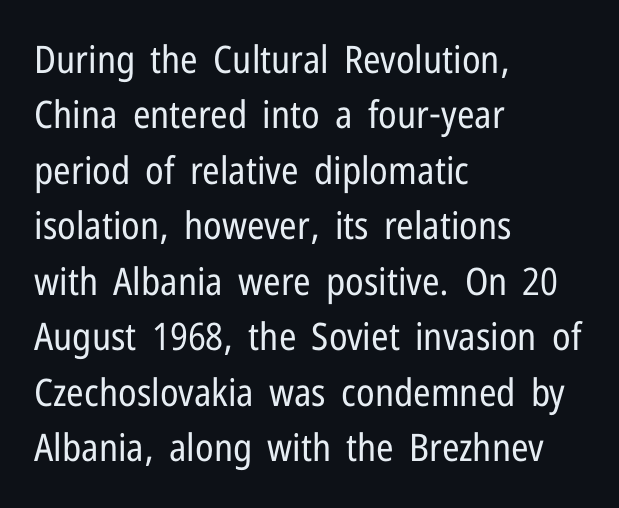
{"serif": "no", "italic": "no", "bold": "no", "weight": "regular", "width": "condensed", "stroke_contrast": "low", "x_height": "medium", "monospaced": "no", "underline": "no", "align": "left", "line_spacing": "normal", "line_spacing_ratio": 1.46, "letter_spacing": "normal", "letter_spacing_em": 0.0, "glyph_px": 38}
